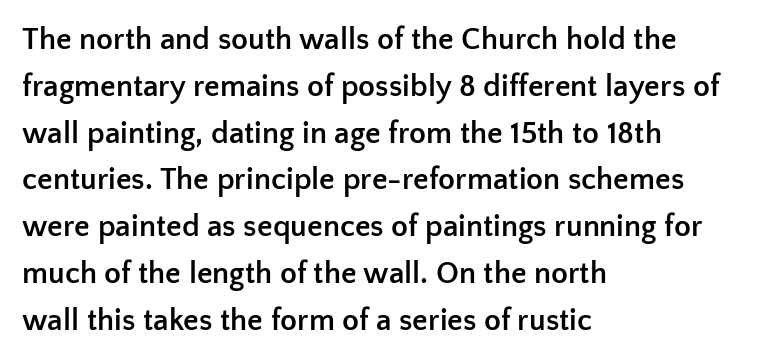
Q: Is the text bold? A: Yes.
Q: Is the text italic (slanted)? A: No, it is upright.
Q: Is the typeface a serif or a sans-serif typeface? A: Sans-serif.
Q: Is the text underlined? A: No.
Q: How is the paragraph aligned? A: Left-aligned.
Q: Is the spacing between letters normal or unusually wide? A: Normal.
Q: Is the spacing between lines tight, normal or loose? A: Normal.
Q: Width (condensed, normal, or wide)? A: Normal.
Q: Stroke contrast? A: Low.
Q: x-height? A: Medium.
Q: Monospaced? A: No.
